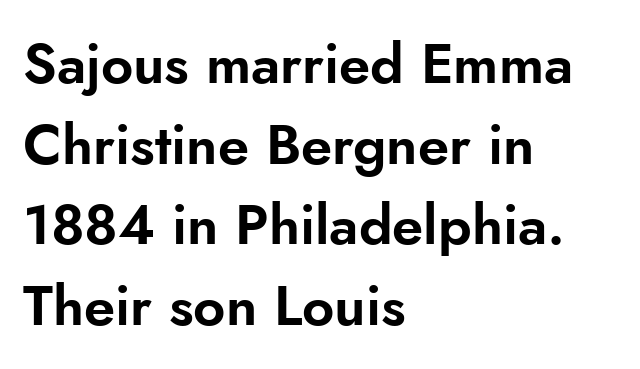
The image shows 56 px sans-serif type, upright; set left-aligned, normal line spacing (1.44x), normal letter spacing, not underlined; low stroke contrast and a small x-height.
